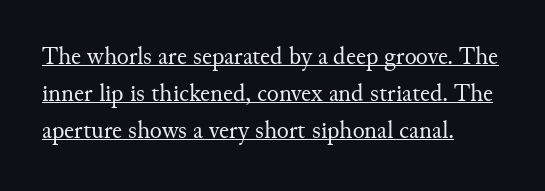
The image shows 25 px text type, upright; set left-aligned, normal line spacing (1.48x), normal letter spacing, underlined.
